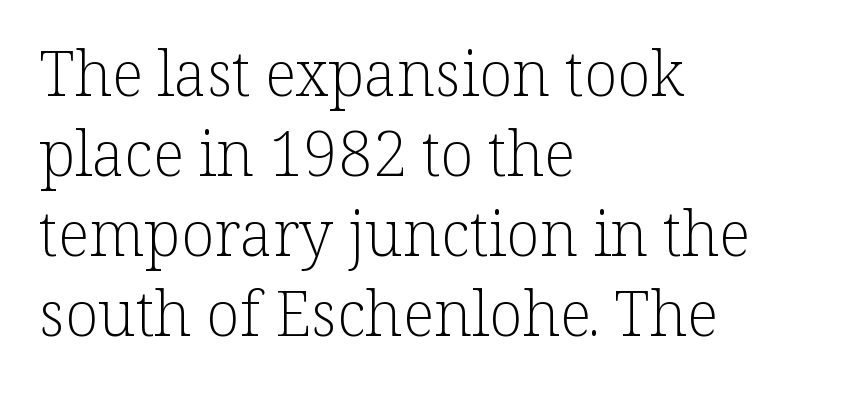
{"serif": "yes", "italic": "no", "bold": "no", "weight": "light", "width": "normal", "stroke_contrast": "low", "x_height": "medium", "monospaced": "no", "underline": "no", "align": "left", "line_spacing": "normal", "line_spacing_ratio": 1.29, "letter_spacing": "normal", "letter_spacing_em": 0.0, "glyph_px": 62}
